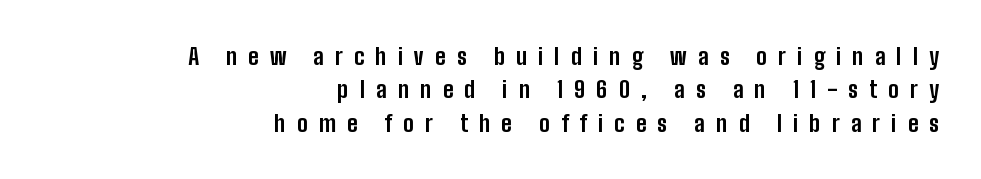
The image shows 23 px bold type, upright; set right-aligned, normal line spacing (1.45x), unusually wide letter spacing (+0.48 em), not underlined.
